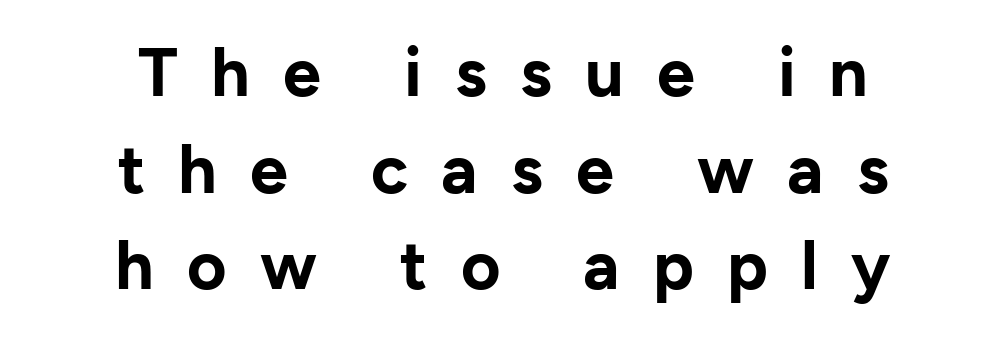
The image shows 68 px bold sans-serif type, upright; set centered, normal line spacing (1.42x), unusually wide letter spacing (+0.49 em), not underlined; low stroke contrast and a medium x-height.
